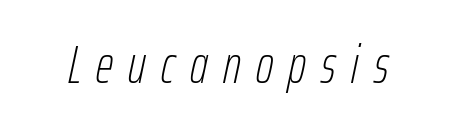
Q: Is the text bold? A: No.
Q: Is the text italic (slanted)? A: Yes, it leans right by about 12 degrees.
Q: Is the text underlined? A: No.
Q: Is the spacing between letters normal or unusually wide? A: Unusually wide.
Q: Width (condensed, normal, or wide)? A: Condensed.
Q: Stroke contrast? A: Low.
Q: x-height? A: Medium.
Q: Monospaced? A: No.
